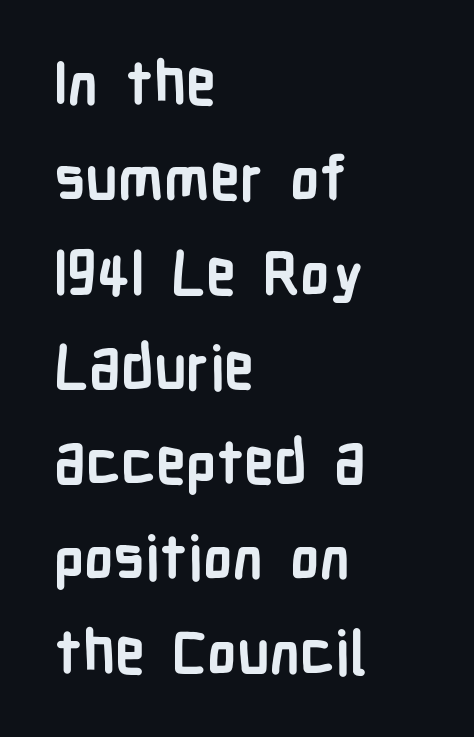
{"serif": "no", "italic": "no", "bold": "yes", "weight": "semibold", "width": "condensed", "stroke_contrast": "low", "x_height": "medium", "monospaced": "no", "underline": "no", "align": "left", "line_spacing": "normal", "line_spacing_ratio": 1.58, "letter_spacing": "normal", "letter_spacing_em": 0.0, "glyph_px": 60}
